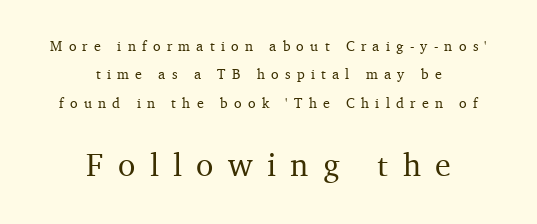
The image shows 32 px serif type, upright; set centered, loose line spacing (2.03x), unusually wide letter spacing (+0.45 em), not underlined; the second (bottom) block is 2.29x larger; medium stroke contrast and a medium x-height.
